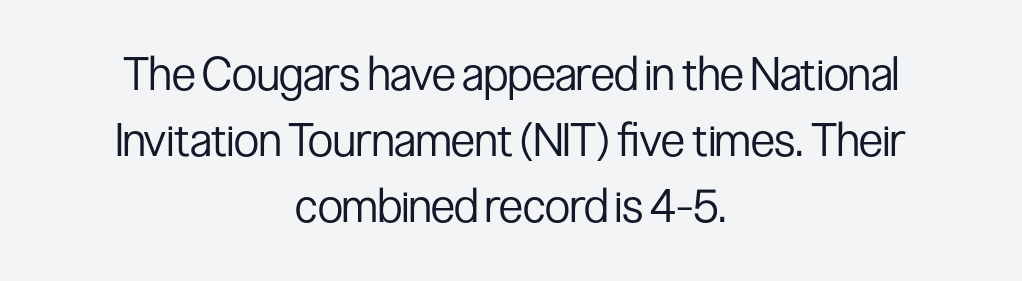
This rendering leaves character spacing at its baseline value. Line spacing here is normal. The letters stand upright; this is a roman face. This is sans-serif lettering, the kind often seen on screens and signage. Stems and bowls with no extra thickness — not bold.
